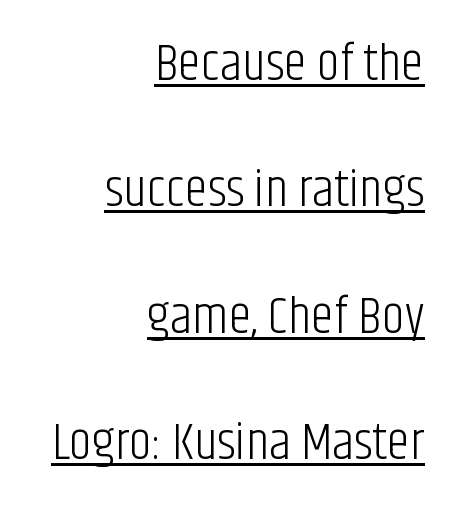
The image shows 52 px light, condensed sans-serif type, upright; set right-aligned, loose line spacing (2.43x), normal letter spacing, underlined; low stroke contrast and a large x-height.
